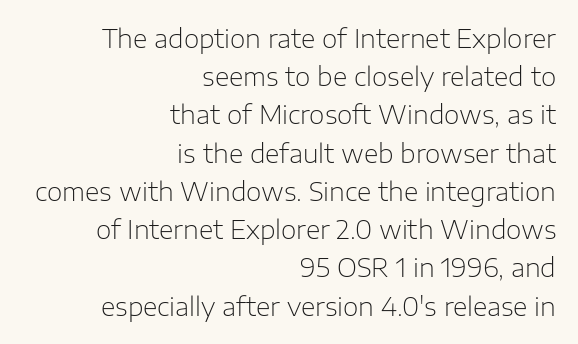
The lines sit at an ordinary, default distance from one another. The zone under the glyphs is completely vacant. Style check: upright. The gaps between neighbouring characters are ordinary and unremarkable. Is the stroke heavy? The answer is a plain regular-or-lighter. The compositor pushed each line to the right boundary.
